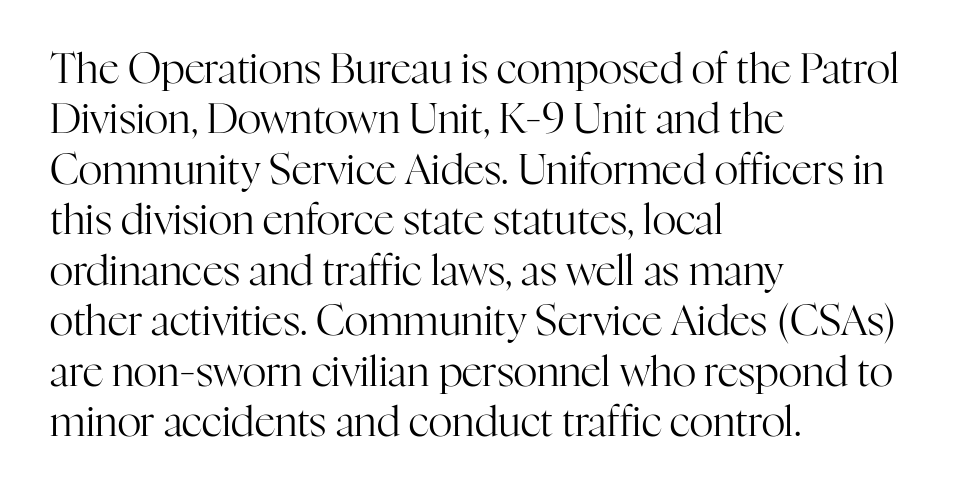
The image shows 41 px regular-weight serif type, upright; set left-aligned, line spacing 1.23x, normal letter spacing, not underlined; high stroke contrast and a medium x-height.
